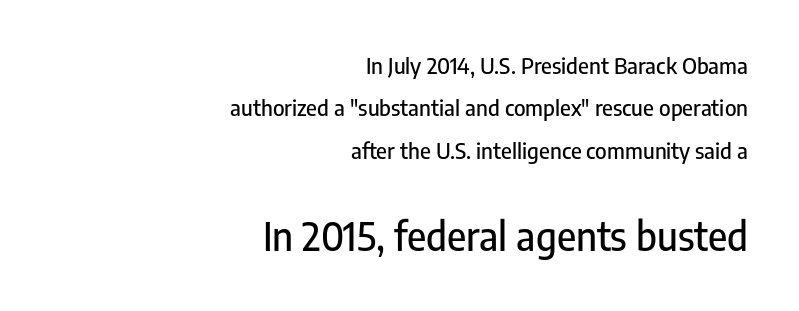
The image shows 39 px condensed sans-serif type, upright; set right-aligned, loose line spacing (1.93x), normal letter spacing, not underlined; the second (bottom) block is 1.77x larger; low stroke contrast and a medium x-height.
